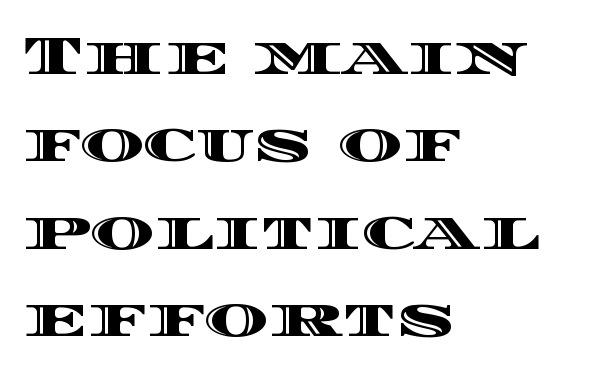
Summary of vertical rhythm: regular, with standard interline spacing. Words float on clear page, feet unadorned. You could call the tracking neutral — neither tight nor loose. Think of a printed novel: that variable character pitch is what you see here.
